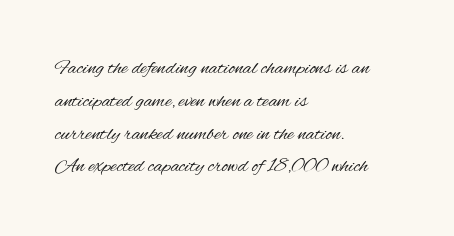
{"bold": "no", "underline": "no", "align": "left", "line_spacing": "normal", "line_spacing_ratio": 1.56, "letter_spacing": "normal", "letter_spacing_em": 0.0, "glyph_px": 21}
